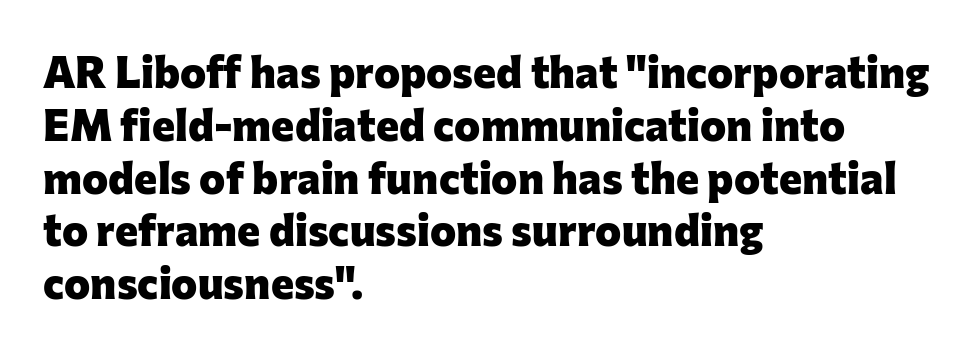
Q: Is the text bold? A: Yes.
Q: Is the text italic (slanted)? A: No, it is upright.
Q: Is the typeface a serif or a sans-serif typeface? A: Sans-serif.
Q: Is the text underlined? A: No.
Q: How is the paragraph aligned? A: Left-aligned.
Q: Is the spacing between letters normal or unusually wide? A: Normal.
Q: Width (condensed, normal, or wide)? A: Normal.
Q: Stroke contrast? A: Low.
Q: x-height? A: Medium.
Q: Monospaced? A: No.
